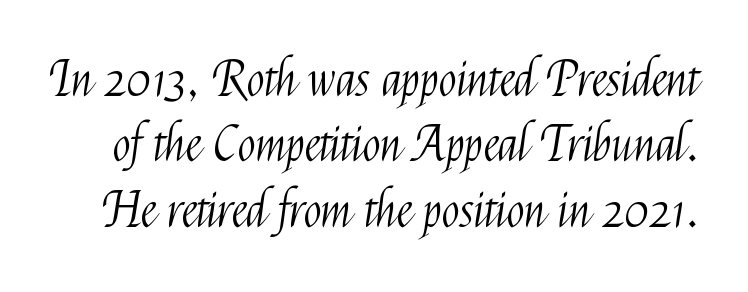
The image shows 48 px light, condensed sans-serif type; set normal line spacing (1.36x), normal letter spacing, not underlined; medium stroke contrast and a medium x-height.
